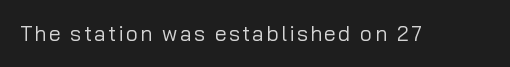
{"italic": "no", "bold": "no", "underline": "no", "glyph_px": 21}
